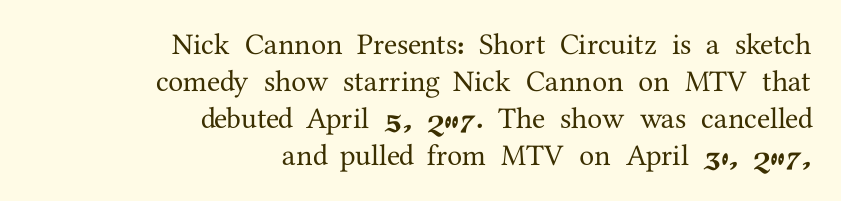
A flush-right, rag-left setting is used for this passage. Decoration check: the copy has no underline. The rendering shows small feet on the letterforms — a serif design. The type is set solid horizontally, with unmodified tracking. The passage shown is typed in a proportional face where columns would drift. Ascenders rise straight up at ninety degrees.
